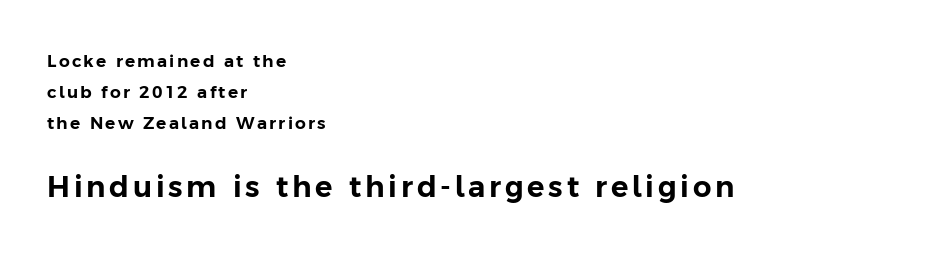
The lettering stays uniformly vertical, giving the passage a roman look. Layout note: lines flush left. Typographically, this falls in the sans-serif category. The rendering uses natural spacing where letterforms have individual widths.
